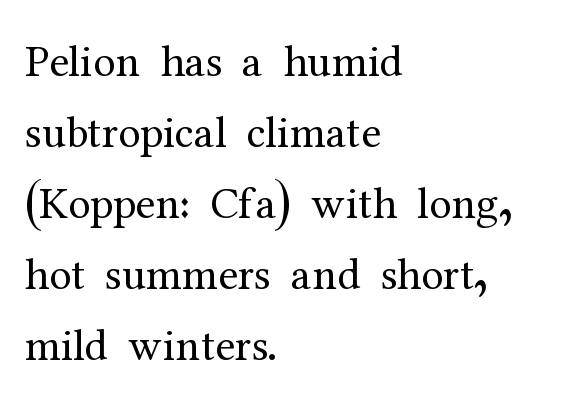
Q: Is the text bold? A: No.
Q: Is the text italic (slanted)? A: No, it is upright.
Q: Is the typeface a serif or a sans-serif typeface? A: Serif.
Q: Is the text underlined? A: No.
Q: How is the paragraph aligned? A: Left-aligned.
Q: Is the spacing between letters normal or unusually wide? A: Normal.
Q: Is the spacing between lines tight, normal or loose? A: Normal.
Q: Width (condensed, normal, or wide)? A: Normal.
Q: Stroke contrast? A: Medium.
Q: x-height? A: Medium.
Q: Monospaced? A: No.
